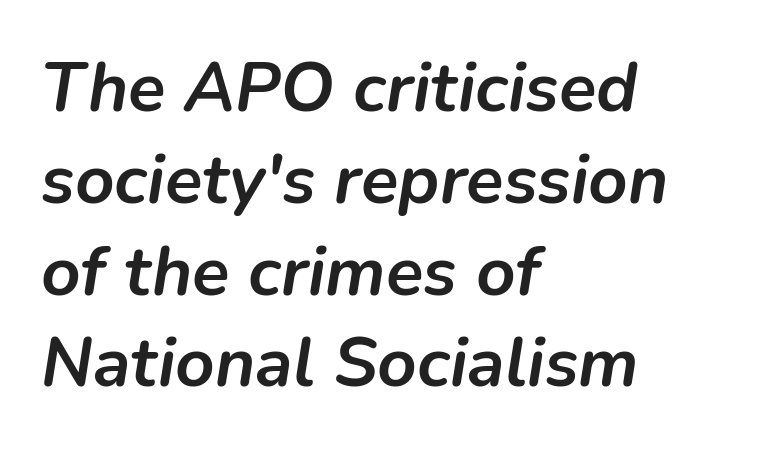
{"italic": "yes", "lean": "right", "slant_degrees": 9, "bold": "yes", "weight": "semibold", "width": "normal", "stroke_contrast": "low", "x_height": "medium", "monospaced": "no", "underline": "no", "align": "left", "line_spacing": "normal", "line_spacing_ratio": 1.33, "letter_spacing": "normal", "letter_spacing_em": 0.0, "glyph_px": 69}
